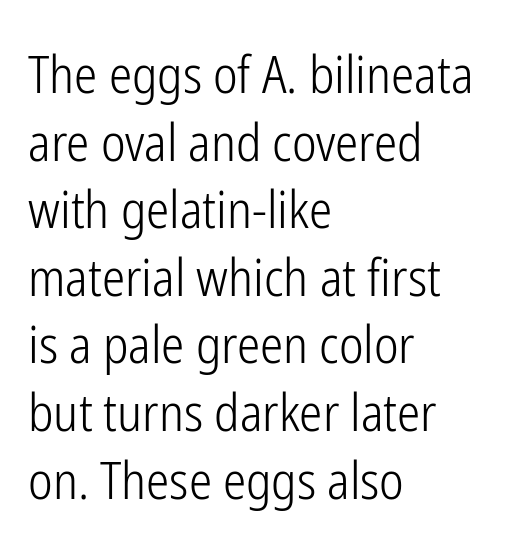
The image shows 52 px light, condensed sans-serif type, upright; set left-aligned, normal line spacing (1.3x), normal letter spacing, not underlined; low stroke contrast and a medium x-height.
